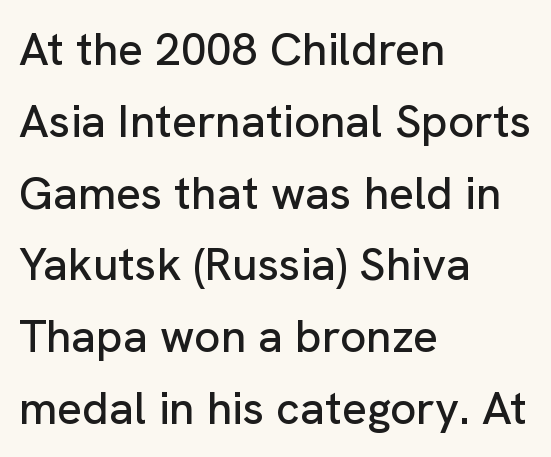
{"serif": "no", "italic": "no", "width": "normal", "stroke_contrast": "low", "x_height": "medium", "monospaced": "no", "underline": "no", "align": "left", "line_spacing": "normal", "line_spacing_ratio": 1.56, "letter_spacing": "normal", "letter_spacing_em": 0.0, "glyph_px": 46}
